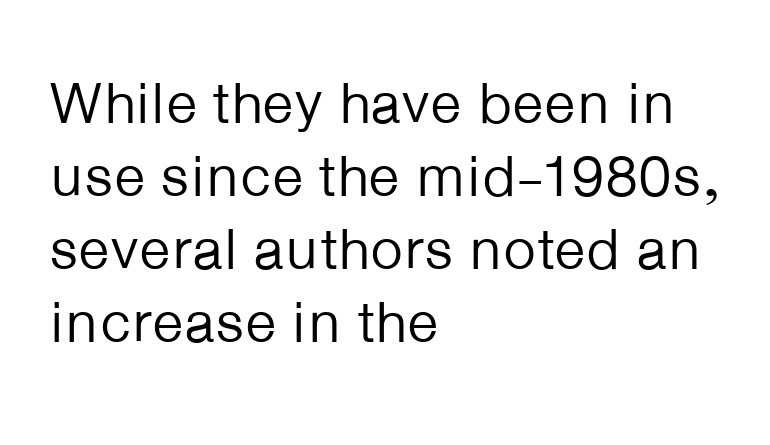
Q: Is the text bold? A: No.
Q: Is the text italic (slanted)? A: No, it is upright.
Q: Is the typeface a serif or a sans-serif typeface? A: Sans-serif.
Q: Is the text underlined? A: No.
Q: How is the paragraph aligned? A: Left-aligned.
Q: Is the spacing between letters normal or unusually wide? A: Normal.
Q: Is the spacing between lines tight, normal or loose? A: Normal.
Q: Width (condensed, normal, or wide)? A: Normal.
Q: Stroke contrast? A: Low.
Q: x-height? A: Medium.
Q: Monospaced? A: No.
